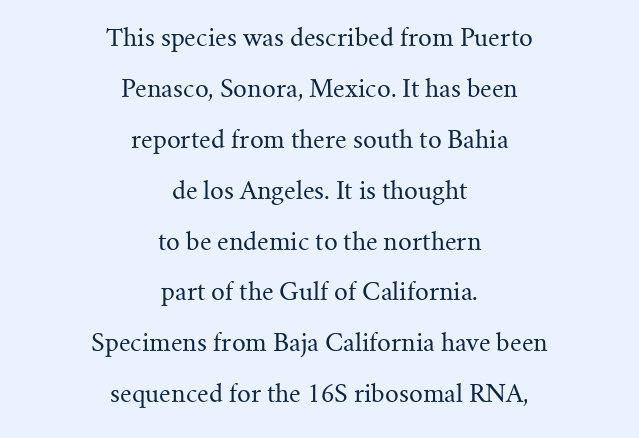
The image shows 24 px text type, upright; set centered, loose line spacing (2.12x), normal letter spacing, not underlined.
